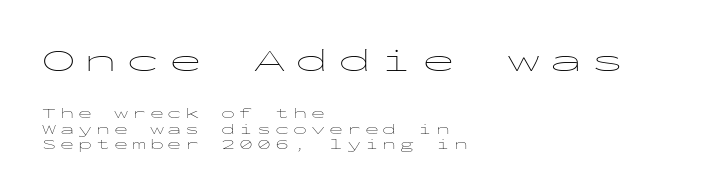
{"serif": "no", "italic": "no", "bold": "no", "weight": "thin", "width": "wide", "stroke_contrast": "low", "x_height": "medium", "monospaced": "yes", "underline": "no", "align": "left", "line_spacing": "tight", "line_spacing_ratio": 1.11, "letter_spacing": "wide", "letter_spacing_em": 0.28, "larger_block": "first", "size_ratio": 2.36, "glyph_px": 33}
